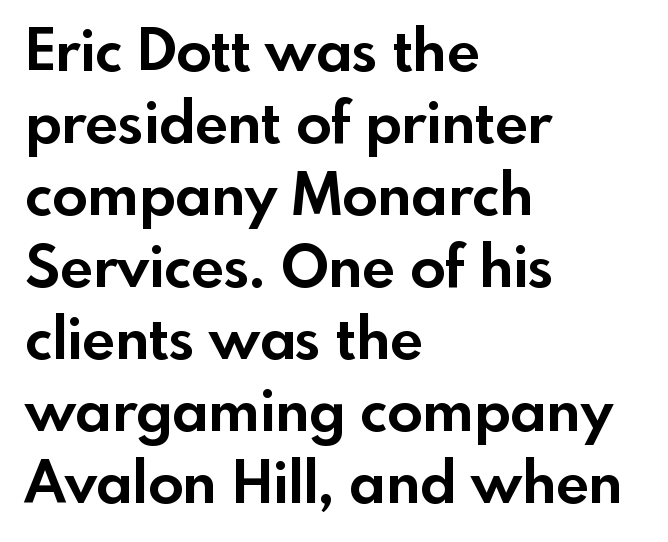
Q: Is the text bold? A: Yes.
Q: Is the text italic (slanted)? A: No, it is upright.
Q: Is the typeface a serif or a sans-serif typeface? A: Sans-serif.
Q: Is the text underlined? A: No.
Q: How is the paragraph aligned? A: Left-aligned.
Q: Is the spacing between letters normal or unusually wide? A: Normal.
Q: Width (condensed, normal, or wide)? A: Normal.
Q: x-height? A: Small.
Q: Monospaced? A: No.
